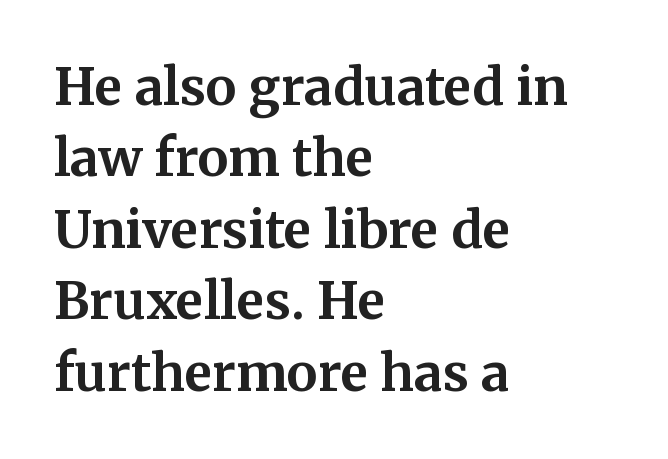
{"serif": "yes", "italic": "no", "bold": "yes", "weight": "bold", "width": "normal", "stroke_contrast": "medium", "x_height": "medium", "monospaced": "no", "underline": "no", "align": "left", "line_spacing": "normal", "line_spacing_ratio": 1.4, "letter_spacing": "normal", "letter_spacing_em": 0.0, "glyph_px": 51}
